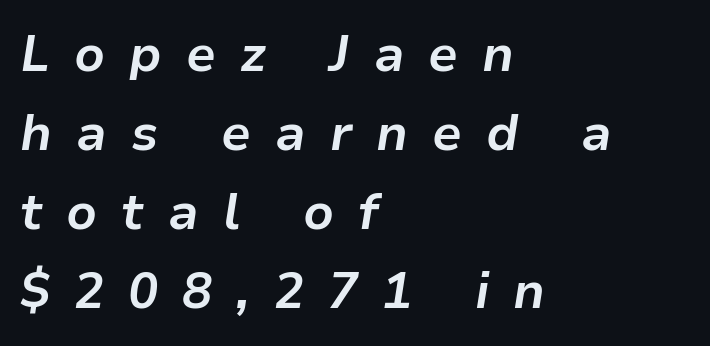
Spacing verdict: proportional, widths tailored to each character. Strokes here are thick enough to call this a true bold. Is there much room between lines? A standard amount, neither cramped nor airy. Italic: yes, the glyphs are oblique. Teacher's note: observe the even left margin — that is flush-left alignment.
